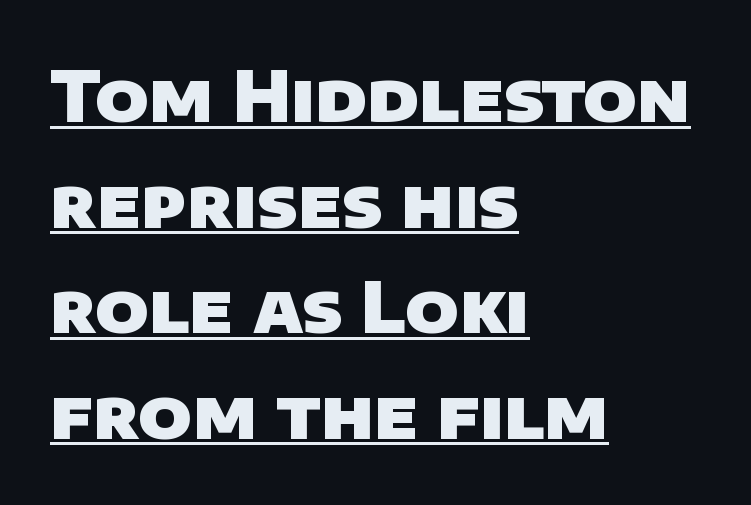
The sample has been set heavy, in full bold. Here the designer chose a conventional face with non-uniform glyph widths. Serif or sans? Sans — the stroke terminals are bare. This block has exactly the height ordinary leading produces. The line texture is even and compact thanks to regular tracking.
